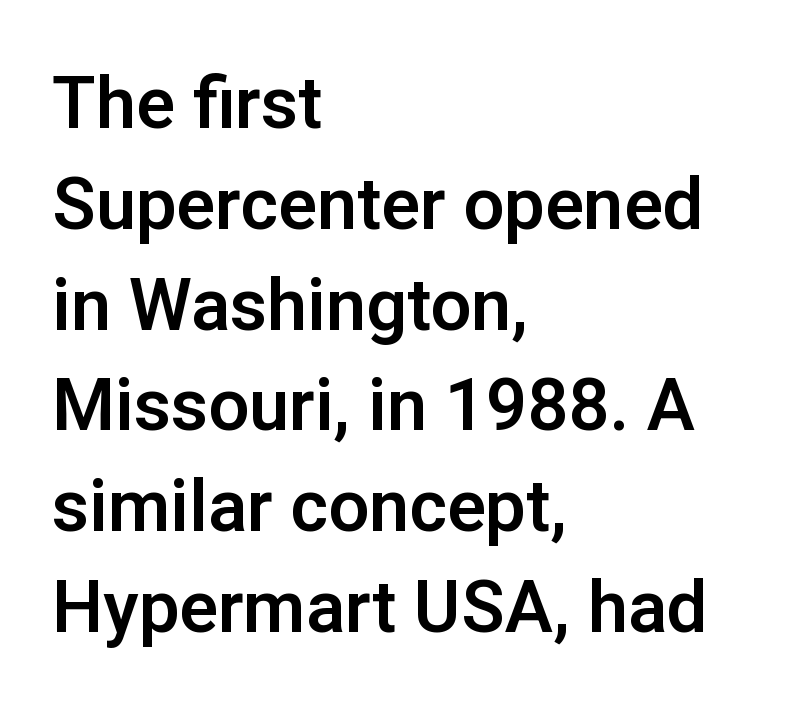
The image shows 72 px sans-serif type, upright; set left-aligned, normal line spacing (1.4x), normal letter spacing, not underlined; low stroke contrast and a medium x-height.
